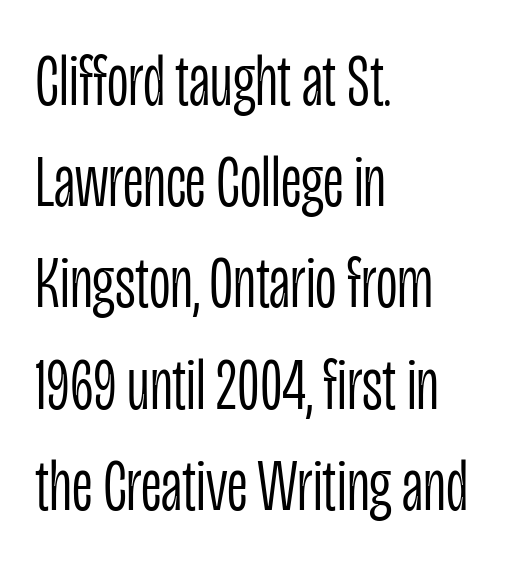
{"serif": "no", "italic": "no", "bold": "no", "weight": "light", "width": "condensed", "stroke_contrast": "low", "x_height": "large", "monospaced": "no", "underline": "no", "align": "left", "line_spacing": "normal", "line_spacing_ratio": 1.35, "letter_spacing": "normal", "letter_spacing_em": 0.0, "glyph_px": 75}
